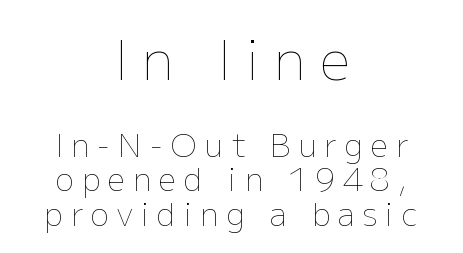
The image shows 54 px thin type, upright; set centered, tight line spacing (1.12x), unusually wide letter spacing (+0.26 em), not underlined; the first (top) block is 1.74x larger; low stroke contrast and a medium x-height.
